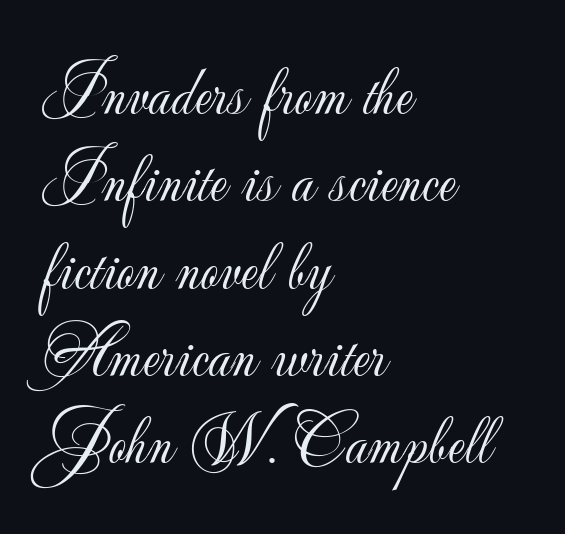
{"serif": "no", "bold": "no", "weight": "light", "width": "normal", "stroke_contrast": "low", "x_height": "small", "monospaced": "no", "underline": "no", "align": "left", "line_spacing_ratio": 1.23, "letter_spacing": "normal", "letter_spacing_em": 0.0, "glyph_px": 71}
